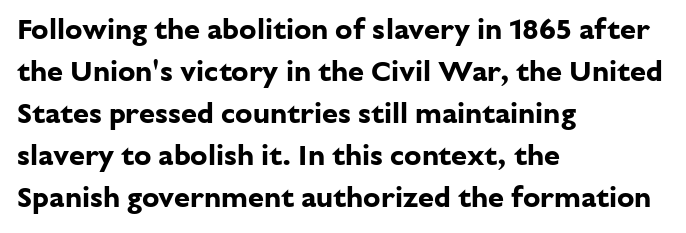
Q: Is the text bold? A: Yes.
Q: Is the text italic (slanted)? A: No, it is upright.
Q: Is the typeface a serif or a sans-serif typeface? A: Sans-serif.
Q: Is the text underlined? A: No.
Q: How is the paragraph aligned? A: Left-aligned.
Q: Is the spacing between letters normal or unusually wide? A: Normal.
Q: Is the spacing between lines tight, normal or loose? A: Normal.
Q: Width (condensed, normal, or wide)? A: Normal.
Q: Stroke contrast? A: Low.
Q: x-height? A: Medium.
Q: Monospaced? A: No.
